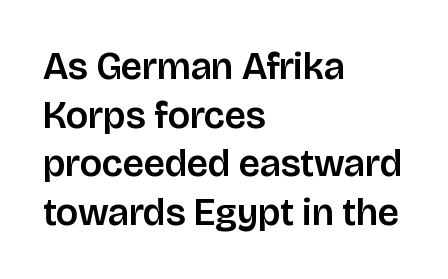
Q: Is the text italic (slanted)? A: No, it is upright.
Q: Is the typeface a serif or a sans-serif typeface? A: Sans-serif.
Q: Is the text underlined? A: No.
Q: How is the paragraph aligned? A: Left-aligned.
Q: Is the spacing between letters normal or unusually wide? A: Normal.
Q: Is the spacing between lines tight, normal or loose? A: Normal.
Q: Width (condensed, normal, or wide)? A: Normal.
Q: Stroke contrast? A: Low.
Q: x-height? A: Large.
Q: Monospaced? A: No.
